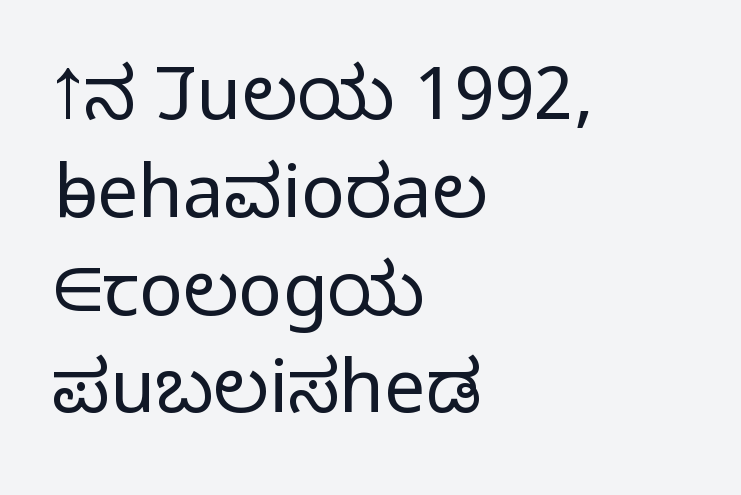
{"serif": "no", "italic": "no", "bold": "no", "weight": "light", "width": "normal", "stroke_contrast": "low", "x_height": "medium", "monospaced": "no", "underline": "no", "align": "left", "line_spacing": "normal", "line_spacing_ratio": 1.34, "letter_spacing": "normal", "letter_spacing_em": 0.0, "glyph_px": 73}
